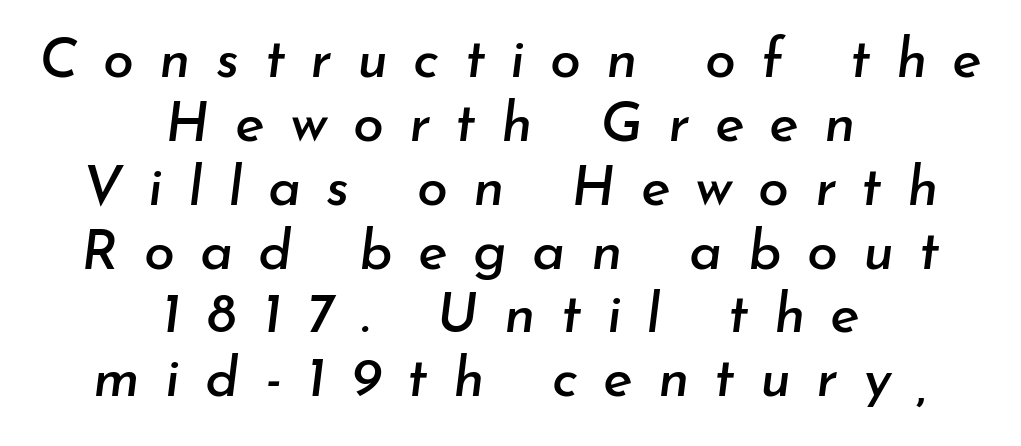
{"italic": "yes", "lean": "right", "slant_degrees": 7, "width": "normal", "stroke_contrast": "low", "x_height": "small", "monospaced": "no", "underline": "no", "align": "center", "line_spacing": "tight", "line_spacing_ratio": 1.14, "letter_spacing": "wide", "letter_spacing_em": 0.45, "glyph_px": 56}
